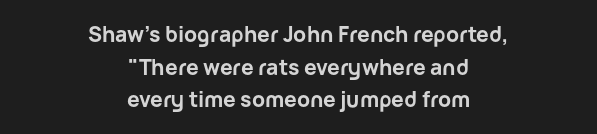
The image shows 21 px bold type, upright; set centered, normal line spacing (1.55x), normal letter spacing, not underlined.
